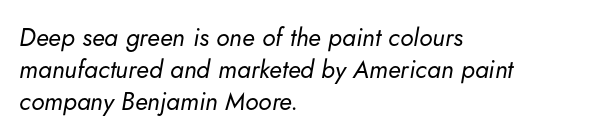
Q: Is the text bold? A: No.
Q: Is the text italic (slanted)? A: Yes, it leans right by about 5 degrees.
Q: Is the text underlined? A: No.
Q: How is the paragraph aligned? A: Left-aligned.
Q: Is the spacing between letters normal or unusually wide? A: Normal.
Q: Is the spacing between lines tight, normal or loose? A: Normal.
